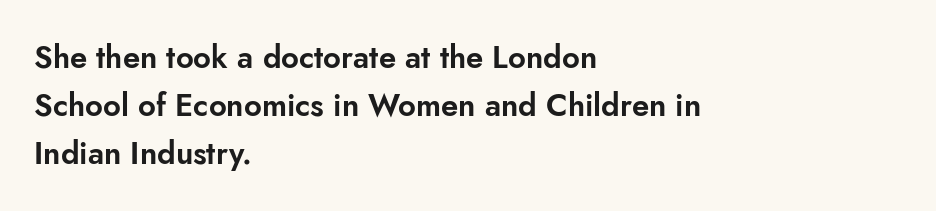
{"serif": "no", "italic": "no", "width": "normal", "stroke_contrast": "low", "x_height": "small", "monospaced": "no", "underline": "no", "align": "left", "line_spacing": "normal", "line_spacing_ratio": 1.55, "letter_spacing": "normal", "letter_spacing_em": 0.0, "glyph_px": 31}
